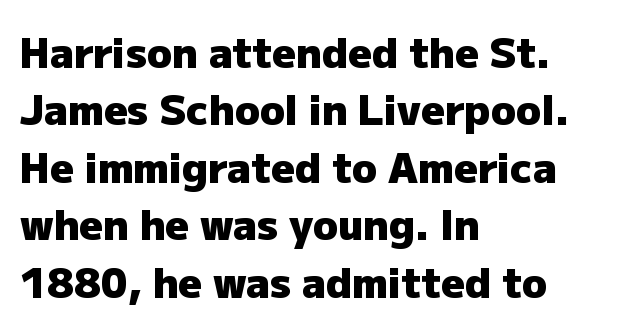
The image shows 41 px heavy sans-serif type, upright; set left-aligned, normal line spacing (1.4x), normal letter spacing, not underlined; low stroke contrast and a medium x-height.
